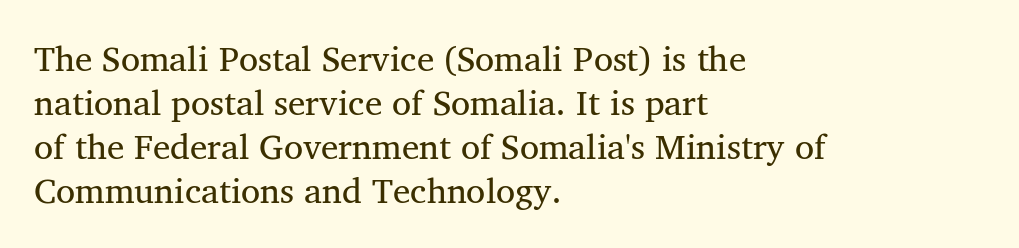
{"serif": "yes", "italic": "no", "bold": "no", "weight": "regular", "width": "normal", "stroke_contrast": "medium", "x_height": "medium", "monospaced": "no", "underline": "no", "align": "left", "line_spacing": "normal", "line_spacing_ratio": 1.26, "letter_spacing": "normal", "letter_spacing_em": 0.0, "glyph_px": 35}
